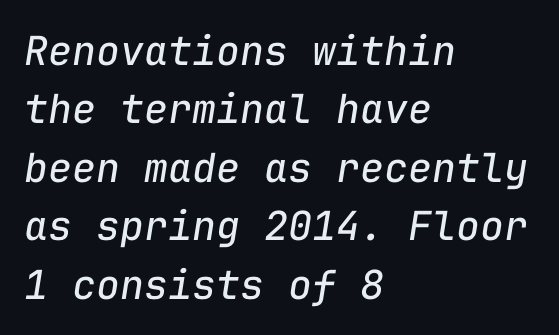
The line-height multiplier appears to be the usual default. Each line starts at the same left margin while the right side varies. Honestly, the letter spacing is just normal — you wouldn't notice it. No extra ink here — the face is not bold. Every character here occupies the same horizontal width, giving the sample a typewriter-like rhythm.
